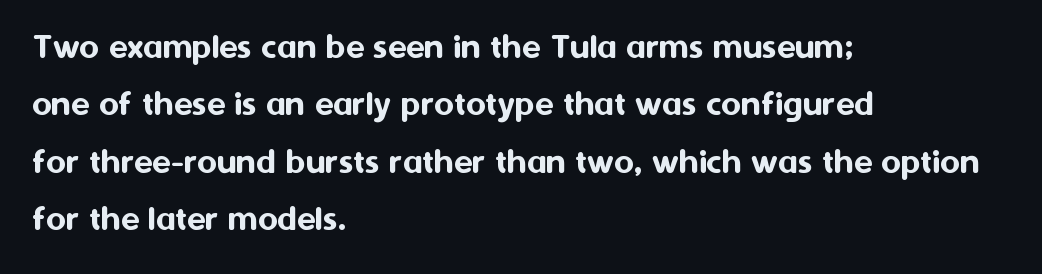
Is the letter spacing exaggerated? No — it looks like the ordinary default. You could not count columns in this text — the font is proportionally spaced. Layout note: lines flush left. Descenders are the only things crossing below the line.
